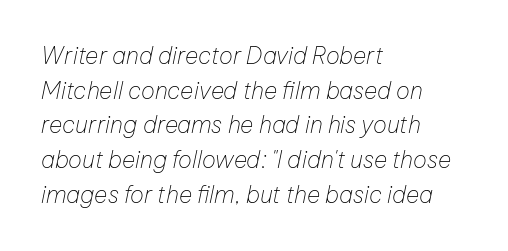
The image shows 23 px text type, italic (leaning right); set left-aligned, normal line spacing (1.51x), normal letter spacing, not underlined.
